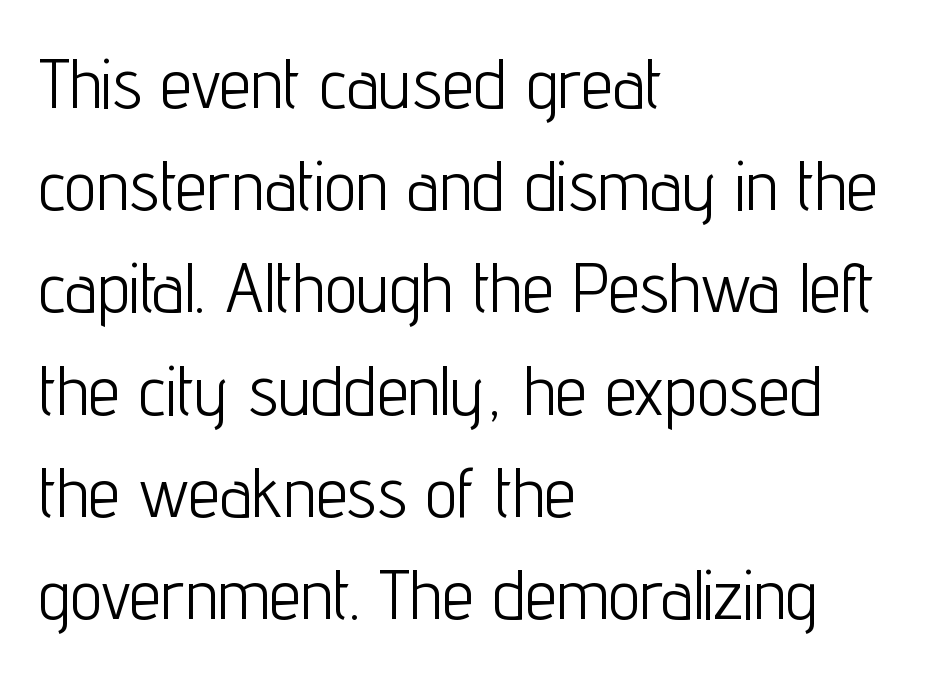
The image shows 71 px light, condensed sans-serif type, upright; set left-aligned, normal line spacing (1.44x), normal letter spacing, not underlined; low stroke contrast and a medium x-height.
